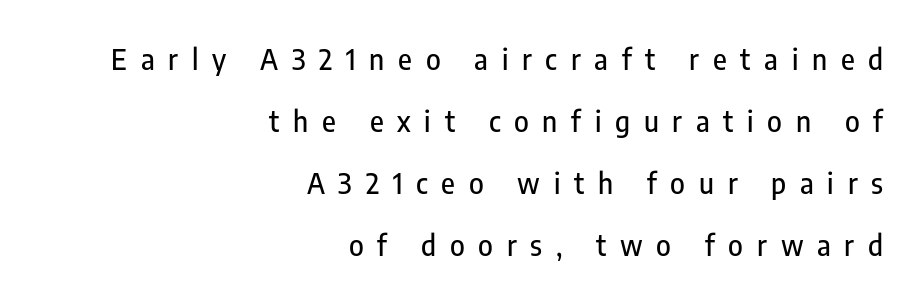
Spacing between characters has been opened up far beyond the box default. This rendering employs a face without finishing strokes, i.e., a sans-serif. If you measured baseline to baseline, you'd find a long distance. A roman cut, with each character standing at attention.
